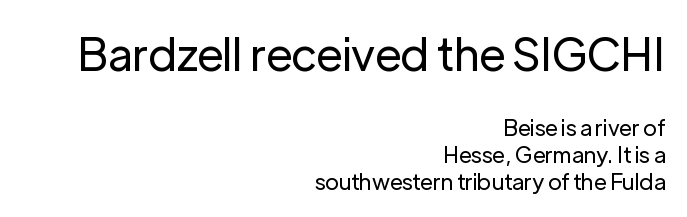
The image shows 45 px regular-weight sans-serif type, upright; set right-aligned, line spacing 1.21x, normal letter spacing, not underlined; the first (top) block is 2.05x larger; low stroke contrast and a medium x-height.
